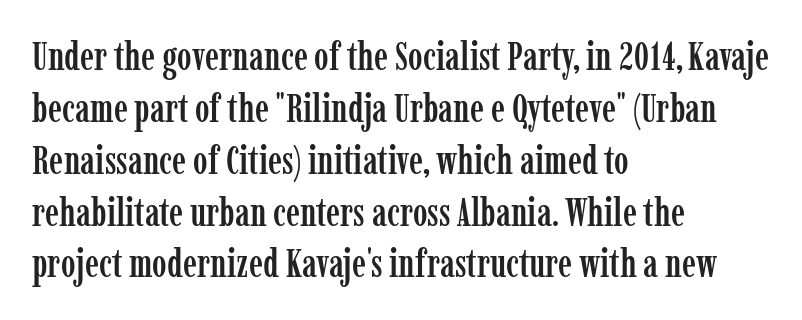
The image shows 39 px condensed serif type, upright; set left-aligned, normal line spacing (1.33x), normal letter spacing, not underlined; low stroke contrast and a medium x-height.
